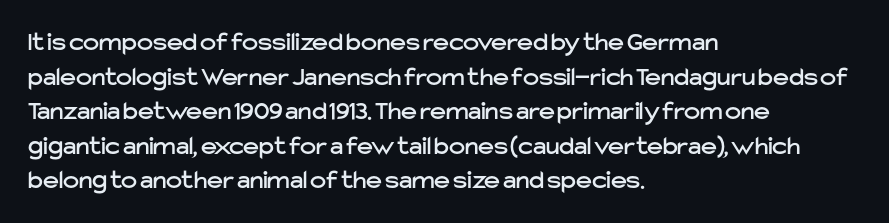
You could call the tracking neutral — neither tight nor loose. Interline gaps are of average width in this sample. The zone under the glyphs is completely vacant. A classic flush-left, rag-right setting is used for this passage. Style check: upright.
